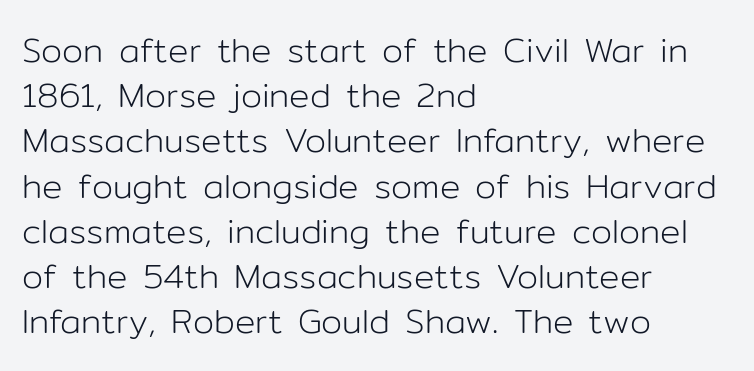
Quick note: interline space is typical. Layout note: lines flush left. The characters are drawn with everyday or finer stroke widths. Think of a printed novel: that variable character pitch is what you see here. You could call the tracking neutral — neither tight nor loose.
